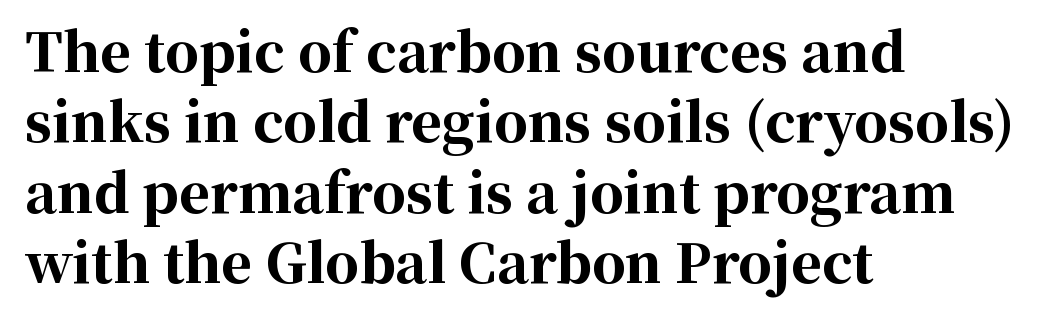
Q: Is the text bold? A: Yes.
Q: Is the text italic (slanted)? A: No, it is upright.
Q: Is the typeface a serif or a sans-serif typeface? A: Serif.
Q: Is the text underlined? A: No.
Q: How is the paragraph aligned? A: Left-aligned.
Q: Is the spacing between letters normal or unusually wide? A: Normal.
Q: Is the spacing between lines tight, normal or loose? A: Normal.
Q: Width (condensed, normal, or wide)? A: Normal.
Q: Stroke contrast? A: High.
Q: x-height? A: Medium.
Q: Monospaced? A: No.
